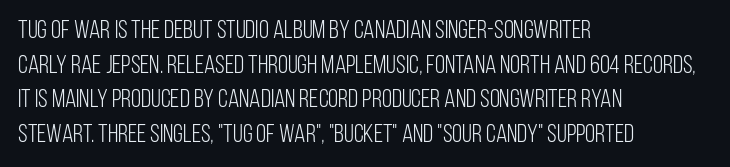
Q: Is the text bold? A: No.
Q: Is the text italic (slanted)? A: No, it is upright.
Q: Is the text underlined? A: No.
Q: How is the paragraph aligned? A: Left-aligned.
Q: Is the spacing between letters normal or unusually wide? A: Normal.
Q: Is the spacing between lines tight, normal or loose? A: Normal.
